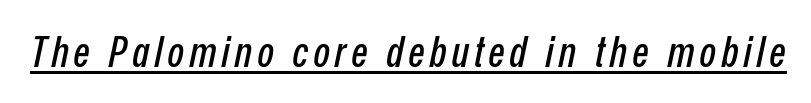
{"italic": "yes", "lean": "right", "slant_degrees": 12, "width": "condensed", "stroke_contrast": "low", "x_height": "medium", "monospaced": "no", "underline": "yes", "glyph_px": 43}
